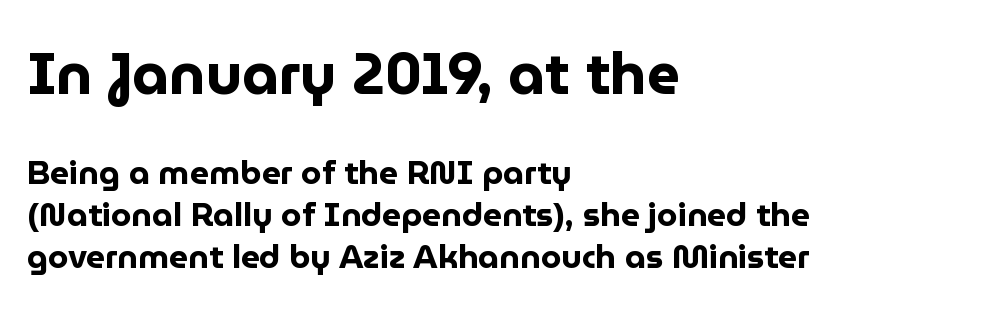
Posture: vertical. In terms of weight, the rendering is a true, heavy bold. Think of a printed novel: that variable character pitch is what you see here. A bare baseline throughout the passage. Whoever set this chose a conventional vertical rhythm.
